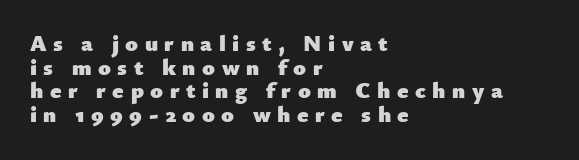
Does extra space separate the letters? Yes, quite a lot of it. Caption: bold face, heavy strokes. This is the regular roman posture of the typeface. Where is the straight margin? On the left. Summary of vertical rhythm: compact, with narrow interline spacing.
